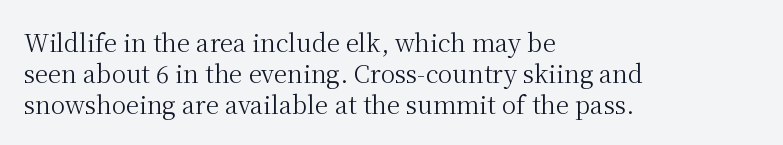
Q: Is the text bold? A: No.
Q: Is the text italic (slanted)? A: No, it is upright.
Q: Is the text underlined? A: No.
Q: How is the paragraph aligned? A: Left-aligned.
Q: Is the spacing between letters normal or unusually wide? A: Normal.
Q: Is the spacing between lines tight, normal or loose? A: Normal.
